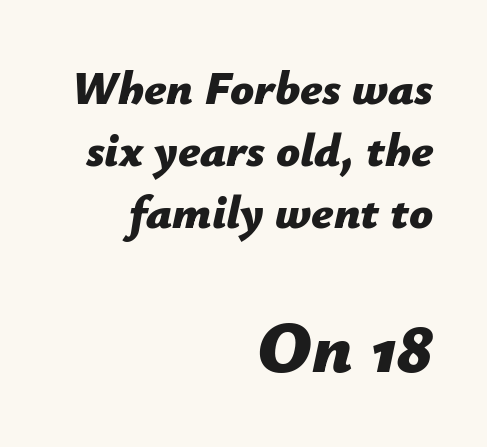
Typesetter's note — lower block bumped up in size, upper block left smaller. The passage shown has conventional tracking throughout. One glance says typical: line gaps are just what's usual. The axis of the letterforms is tilted away from vertical. The lines are quadded right.
